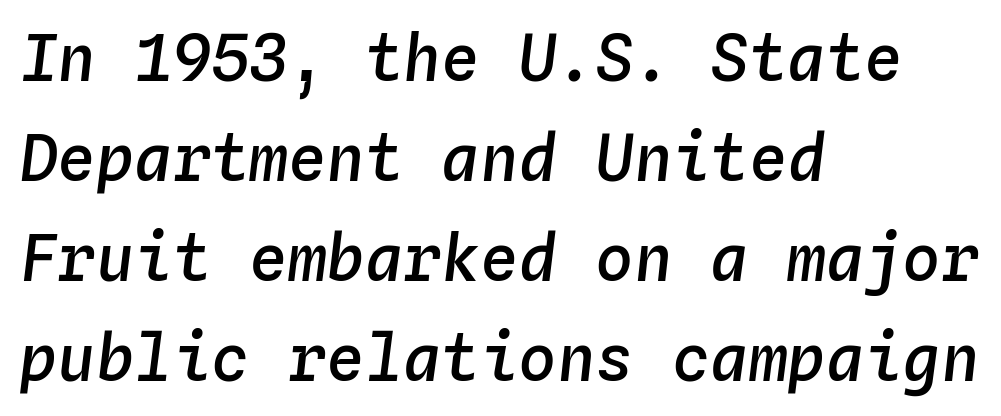
Q: Is the text bold? A: Semi-bold.
Q: Is the text italic (slanted)? A: Yes, it leans right by about 4 degrees.
Q: Is the text underlined? A: No.
Q: How is the paragraph aligned? A: Left-aligned.
Q: Is the spacing between letters normal or unusually wide? A: Normal.
Q: Is the spacing between lines tight, normal or loose? A: Normal.
Q: Width (condensed, normal, or wide)? A: Normal.
Q: Stroke contrast? A: Low.
Q: x-height? A: Medium.
Q: Monospaced? A: Yes.
